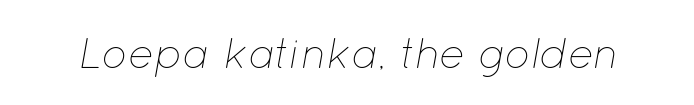
Letters rest on an invisible, unmarked baseline. Letters have the restrained weight of plain body copy at most. Nothing unusual about the tracking: characters are spaced as the font intends. Designer's note — italics engaged. This sample has the flowing, uneven cadence of proportional lettering.
